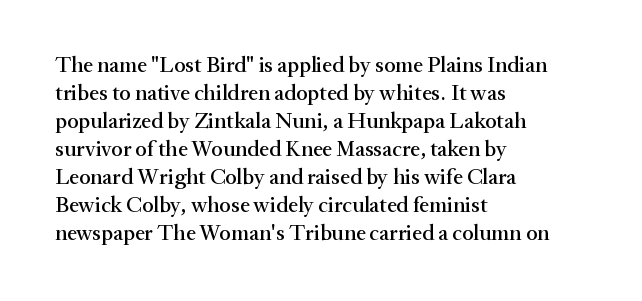
{"italic": "no", "underline": "no", "align": "left", "line_spacing": "normal", "line_spacing_ratio": 1.27, "letter_spacing": "normal", "letter_spacing_em": 0.0, "glyph_px": 22}
